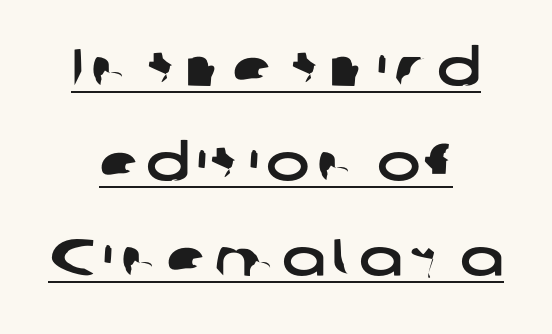
{"serif": "no", "width": "wide", "stroke_contrast": "low", "x_height": "medium", "monospaced": "no", "underline": "yes", "align": "center", "line_spacing_ratio": 1.83, "glyph_px": 52}
